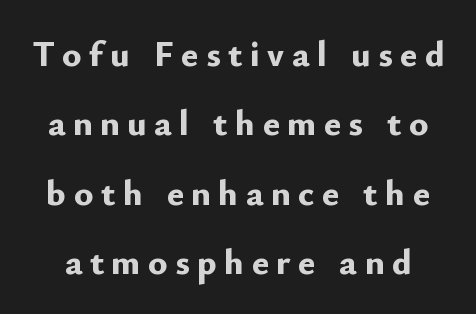
Q: Is the text bold? A: Yes.
Q: Is the text italic (slanted)? A: No, it is upright.
Q: Is the typeface a serif or a sans-serif typeface? A: Sans-serif.
Q: Is the text underlined? A: No.
Q: Is the spacing between letters normal or unusually wide? A: Unusually wide.
Q: Is the spacing between lines tight, normal or loose? A: Loose.
Q: Width (condensed, normal, or wide)? A: Normal.
Q: Stroke contrast? A: Low.
Q: x-height? A: Small.
Q: Monospaced? A: No.
